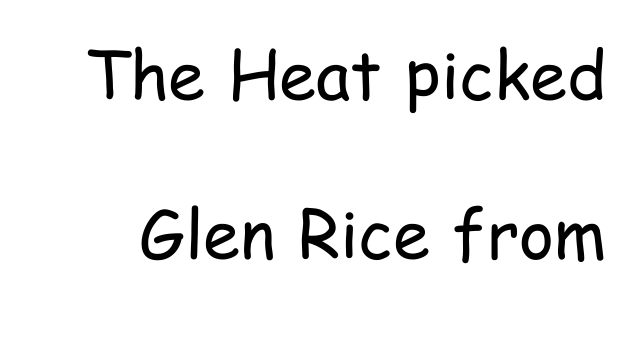
The image shows 67 px regular-weight, condensed sans-serif type, upright; set loose line spacing (2.37x), normal letter spacing, not underlined; low stroke contrast and a medium x-height.
